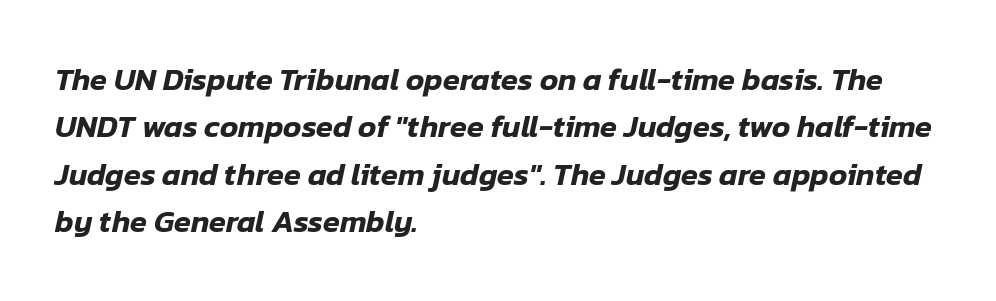
{"italic": "yes", "lean": "right", "slant_degrees": 12, "width": "normal", "stroke_contrast": "low", "x_height": "medium", "monospaced": "no", "underline": "no", "align": "left", "line_spacing": "normal", "line_spacing_ratio": 1.53, "letter_spacing": "normal", "letter_spacing_em": 0.0, "glyph_px": 31}
